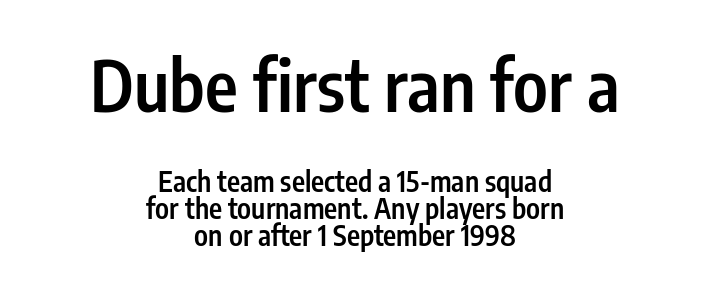
{"serif": "no", "italic": "no", "bold": "semi", "weight": "semibold", "width": "condensed", "stroke_contrast": "low", "x_height": "medium", "monospaced": "no", "underline": "no", "align": "center", "line_spacing": "tight", "line_spacing_ratio": 0.97, "letter_spacing": "normal", "letter_spacing_em": 0.0, "larger_block": "first", "size_ratio": 2.5, "glyph_px": 70}
